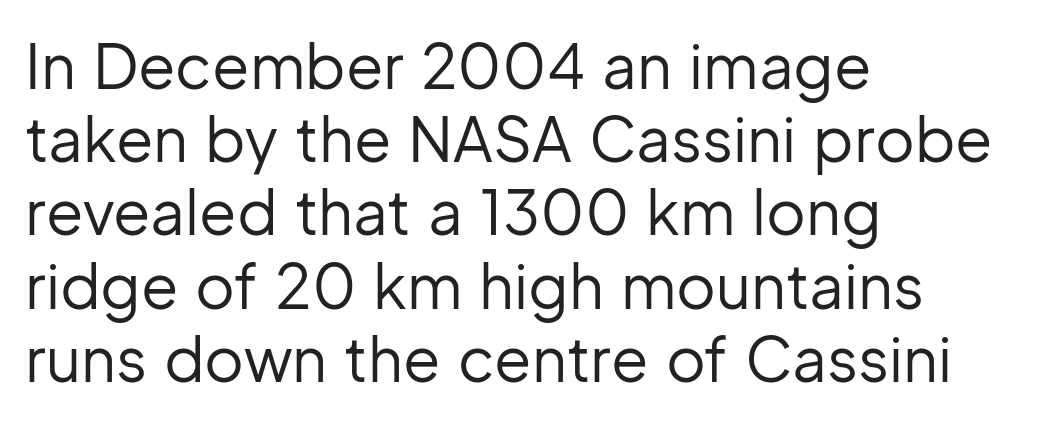
The passage shown is typed in a proportional face where columns would drift. Characters follow at the spacing the type designer built in. Weight: in the light-to-regular range. The rendering shows plain stroke endings on the letterforms — a sans-serif design.
